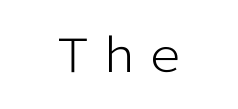
The image shows 46 px light sans-serif type, upright; set normal letter spacing, not underlined; low stroke contrast and a medium x-height.
